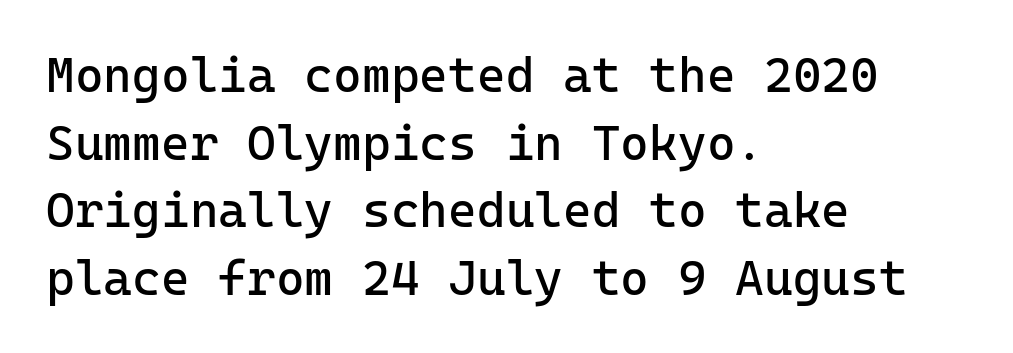
Q: Is the text bold? A: No.
Q: Is the text italic (slanted)? A: No, it is upright.
Q: Is the typeface a serif or a sans-serif typeface? A: Sans-serif.
Q: Is the text underlined? A: No.
Q: How is the paragraph aligned? A: Left-aligned.
Q: Is the spacing between letters normal or unusually wide? A: Normal.
Q: Is the spacing between lines tight, normal or loose? A: Normal.
Q: Width (condensed, normal, or wide)? A: Normal.
Q: Stroke contrast? A: Low.
Q: x-height? A: Medium.
Q: Monospaced? A: Yes.
